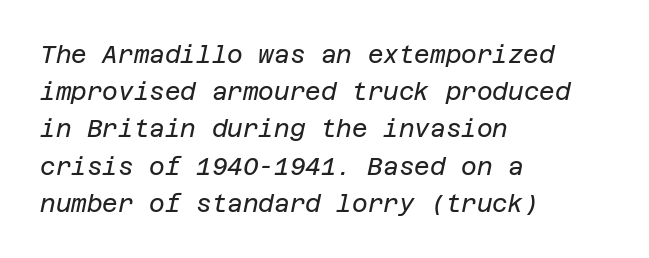
The image shows 24 px text type, italic (leaning right); set left-aligned, normal line spacing (1.55x), normal letter spacing, not underlined.
